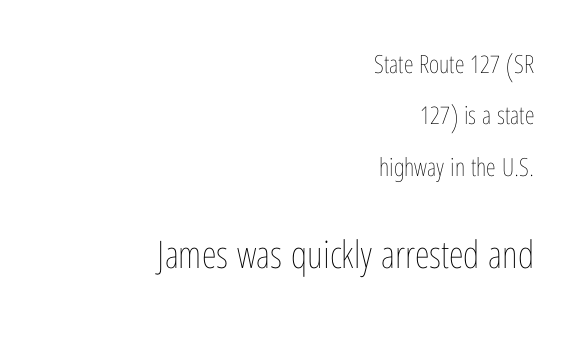
{"italic": "no", "bold": "no", "weight": "thin", "width": "condensed", "stroke_contrast": "low", "x_height": "medium", "monospaced": "no", "underline": "no", "align": "right", "line_spacing": "loose", "line_spacing_ratio": 2.06, "letter_spacing": "normal", "letter_spacing_em": 0.0, "larger_block": "second", "size_ratio": 1.52, "glyph_px": 38}
